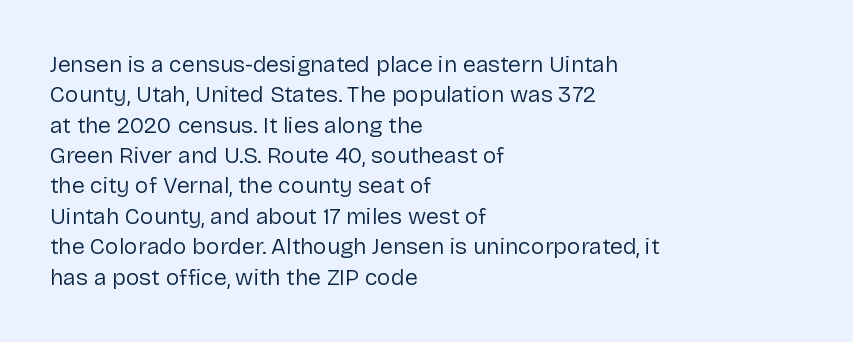
{"italic": "no", "bold": "no", "underline": "no", "align": "left", "line_spacing": "normal", "line_spacing_ratio": 1.32, "letter_spacing": "normal", "letter_spacing_em": 0.0, "glyph_px": 23}
